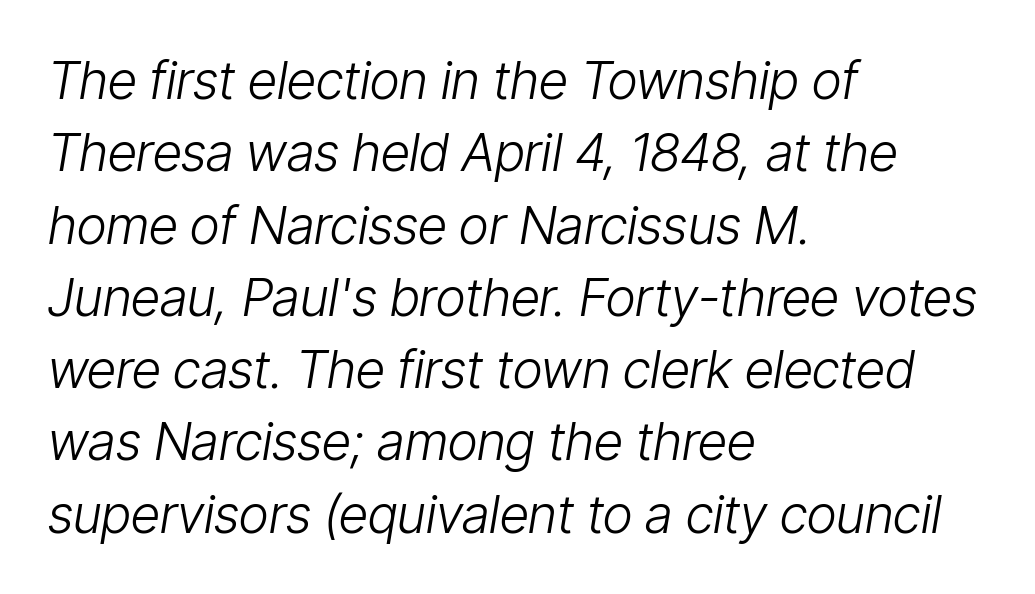
Q: Is the text bold? A: No.
Q: Is the text italic (slanted)? A: Yes, it leans right by about 9 degrees.
Q: Is the text underlined? A: No.
Q: How is the paragraph aligned? A: Left-aligned.
Q: Is the spacing between letters normal or unusually wide? A: Normal.
Q: Is the spacing between lines tight, normal or loose? A: Normal.
Q: Width (condensed, normal, or wide)? A: Condensed.
Q: Stroke contrast? A: Low.
Q: x-height? A: Medium.
Q: Monospaced? A: No.
